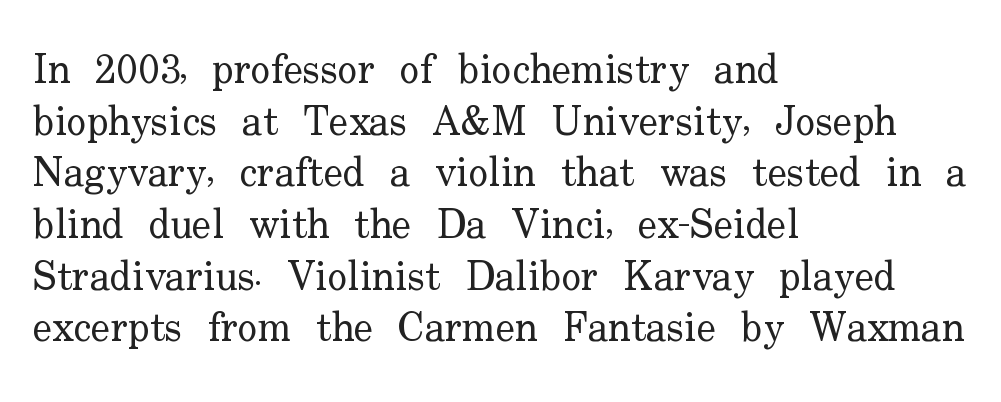
You could call the tracking neutral — neither tight nor loose. This is the regular roman posture of the typeface. Alignment: flush left. The baseline area is clear.
